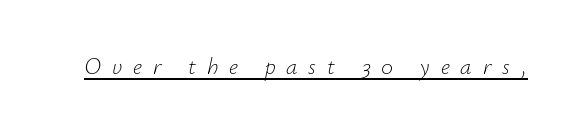
Is the type slanted? Yes — the strokes lean at a clear angle. Summary of weight: not heavy and not bold. The rendered words wear a rule along their underside. Display-style spreading of the glyphs; the letterfit is very open.
